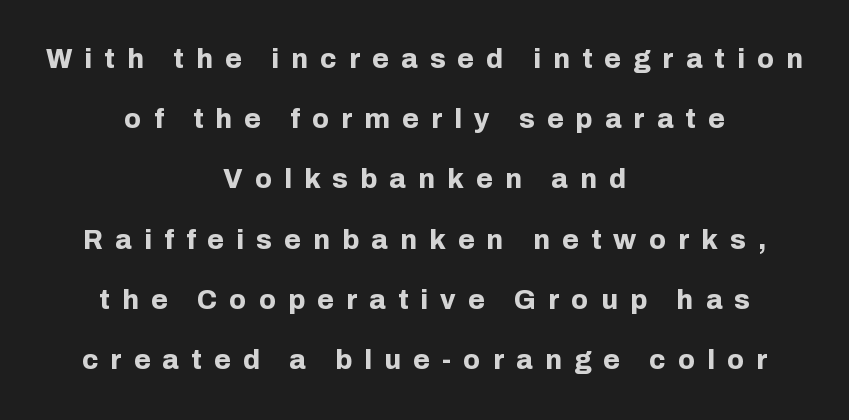
How would I describe the line gaps? Wide and relaxed. Layout note: lines centered. Letters rest on an invisible, unmarked baseline. You can tell it's not italic because the verticals are truly vertical. This is heavy type, rendered in bold.
